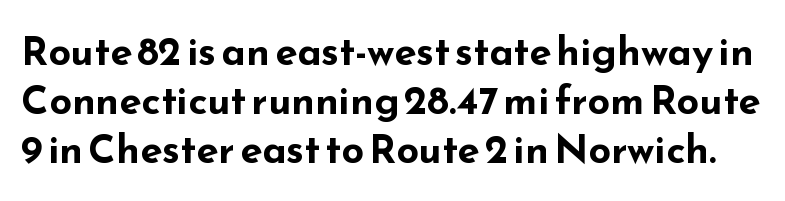
Q: Is the text bold? A: Yes.
Q: Is the text italic (slanted)? A: No, it is upright.
Q: Is the typeface a serif or a sans-serif typeface? A: Sans-serif.
Q: Is the text underlined? A: No.
Q: Is the spacing between letters normal or unusually wide? A: Normal.
Q: Width (condensed, normal, or wide)? A: Wide.
Q: Stroke contrast? A: Low.
Q: x-height? A: Small.
Q: Monospaced? A: No.
